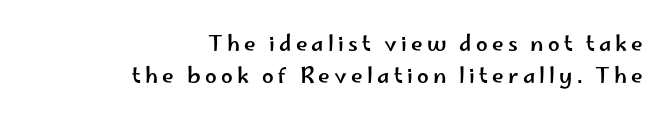
Q: Is the text italic (slanted)? A: No, it is upright.
Q: Is the text underlined? A: No.
Q: How is the paragraph aligned? A: Right-aligned.
Q: Is the spacing between letters normal or unusually wide? A: Unusually wide.
Q: Is the spacing between lines tight, normal or loose? A: Normal.
